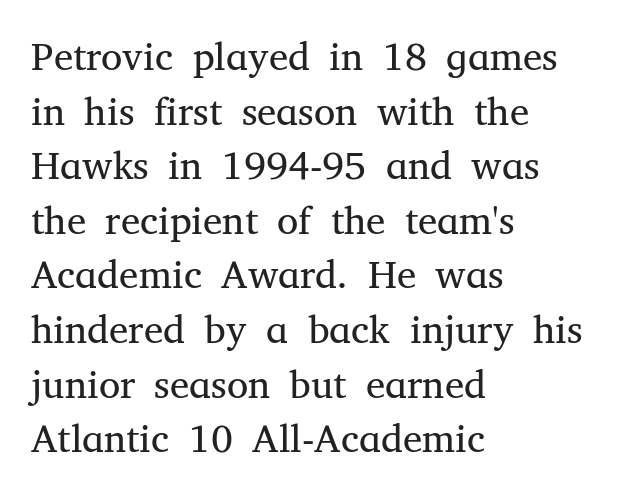
Q: Is the text bold? A: No.
Q: Is the text italic (slanted)? A: No, it is upright.
Q: Is the typeface a serif or a sans-serif typeface? A: Serif.
Q: Is the text underlined? A: No.
Q: How is the paragraph aligned? A: Left-aligned.
Q: Is the spacing between letters normal or unusually wide? A: Normal.
Q: Is the spacing between lines tight, normal or loose? A: Normal.
Q: Width (condensed, normal, or wide)? A: Normal.
Q: Stroke contrast? A: Medium.
Q: x-height? A: Medium.
Q: Monospaced? A: No.
